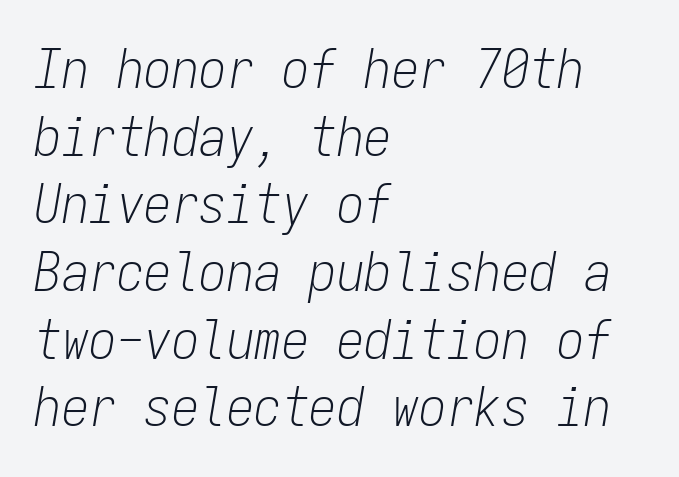
The image shows 55 px light, condensed type, italic (leaning right), monospaced; set left-aligned, line spacing 1.23x, normal letter spacing, not underlined; low stroke contrast and a medium x-height.
